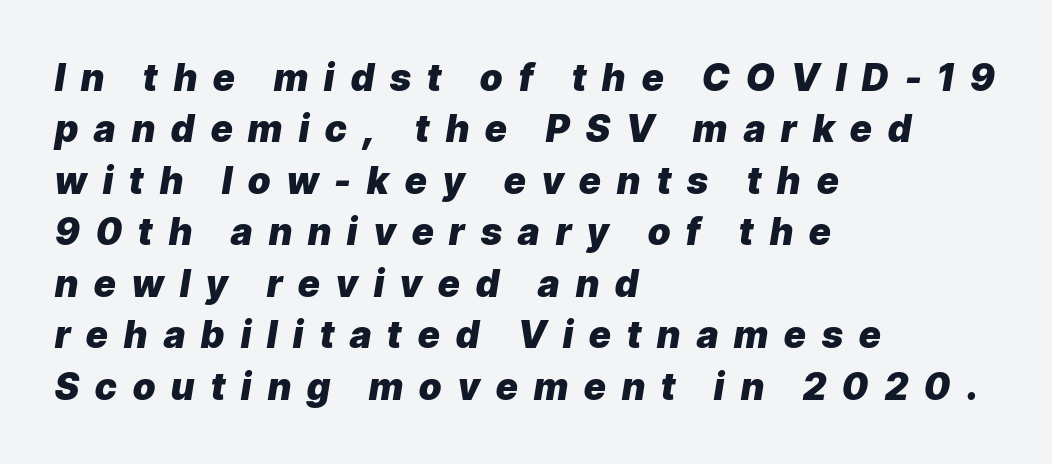
{"italic": "yes", "lean": "right", "slant_degrees": 9, "bold": "yes", "weight": "heavy", "width": "normal", "stroke_contrast": "low", "x_height": "medium", "monospaced": "no", "underline": "no", "align": "left", "line_spacing": "normal", "line_spacing_ratio": 1.39, "letter_spacing": "wide", "letter_spacing_em": 0.44, "glyph_px": 37}
